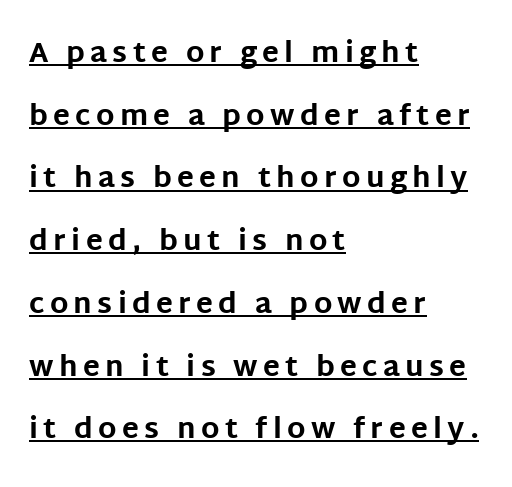
Here the designer chose a conventional face with non-uniform glyph widths. Plenty of ink on the page — the face is bold. Successive baselines arrive slowly, with a big drop between each. The face used here appears with an underline applied. Ordinary non-slanted type is in use. The face used here is a sans, in the tradition of grotesques and geometrics.
